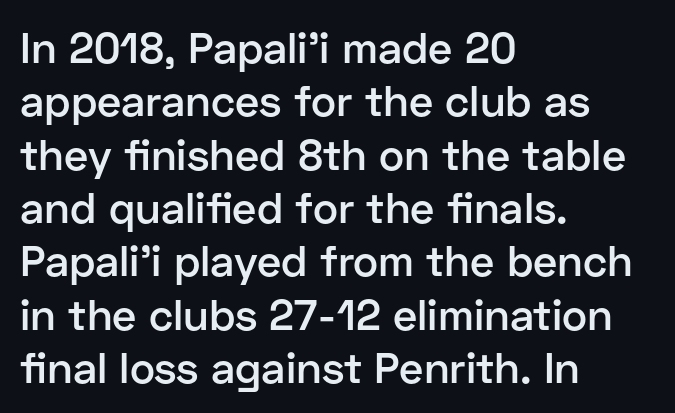
Each word holds together tightly as a unit, with standard inter-letter gaps. Short and long lines alike share a common starting point at left. Character widths vary here, with narrow letters taking less room than wide ones. Each row of text sits above clean, open space. A semibold gives these letters moderate extra thickness, short of bold.
